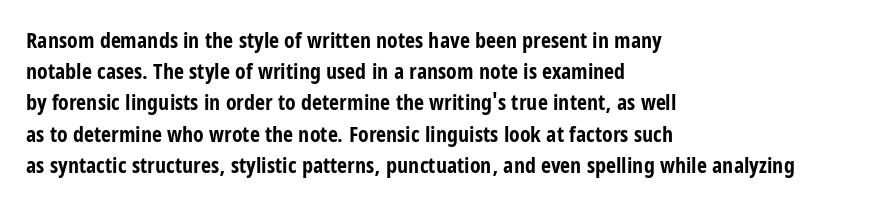
In CSS terms this would be text-align: left. Baseline-to-baseline distance is the conventional proportion of letter height. Notice how the stems are strictly vertical — no italics here. The space beneath each line is pristine and unruled. Spacing between characters is what you'd get straight out of the box. The passage shown is emphatically bold.
